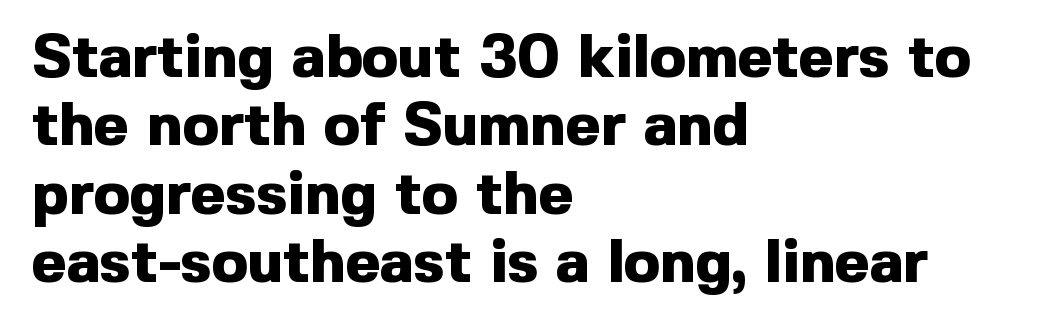
{"serif": "no", "italic": "no", "bold": "yes", "weight": "heavy", "width": "normal", "x_height": "medium", "monospaced": "no", "underline": "no", "align": "left", "line_spacing": "tight", "line_spacing_ratio": 1.14, "letter_spacing": "normal", "letter_spacing_em": 0.0, "glyph_px": 60}
